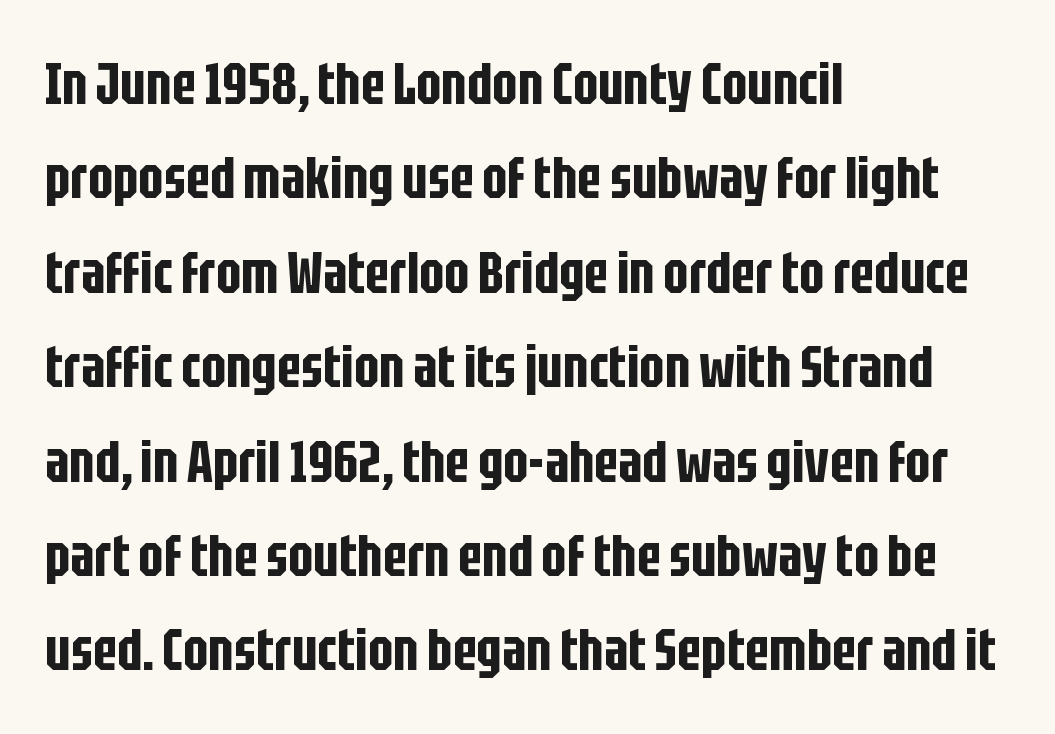
The image shows 59 px condensed sans-serif type, upright; set left-aligned, normal line spacing (1.6x), normal letter spacing, not underlined; low stroke contrast and a large x-height.
